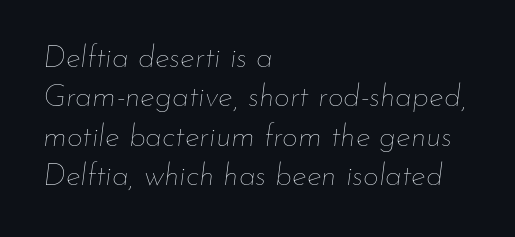
Underline: absent. Nobody touched the tracking dial on this one. The space between consecutive lines is moderate. Compared with ordinary roman type, these characters are visibly tilted. The face looks like a standard text weight, possibly lighter.
